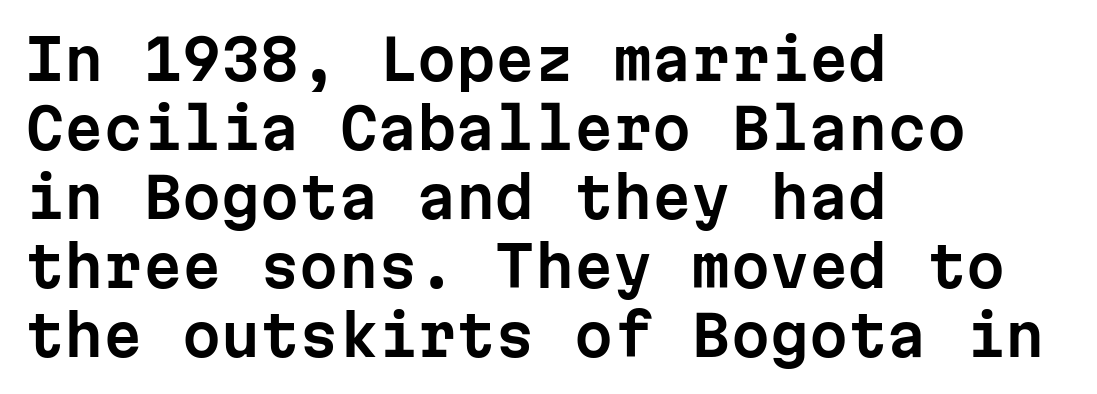
The image shows 56 px sans-serif type, upright, monospaced; set left-aligned, line spacing 1.23x, normal letter spacing, not underlined; low stroke contrast and a medium x-height.
